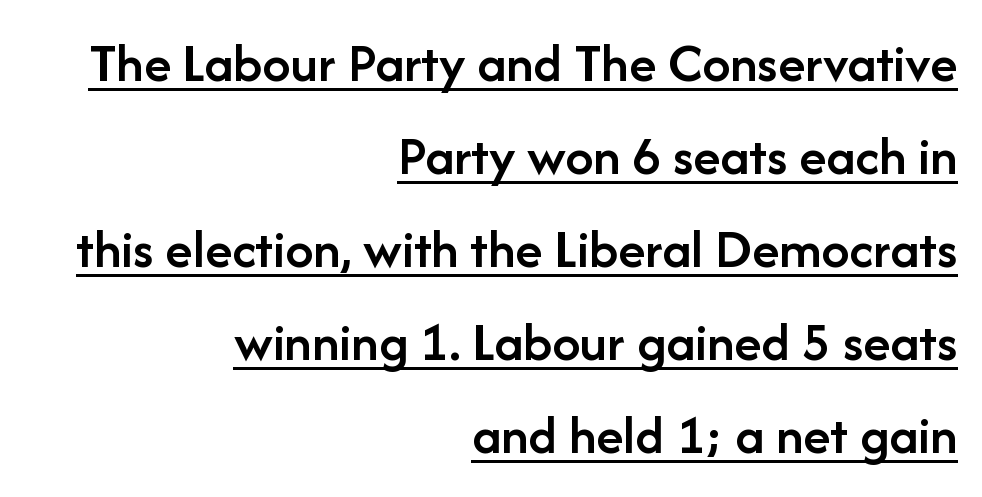
The image shows 56 px semibold sans-serif type, upright; set right-aligned, normal line spacing (1.66x), normal letter spacing, underlined; low stroke contrast and a medium x-height.
